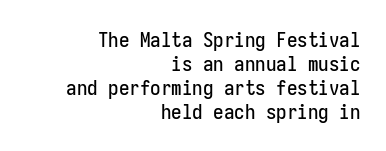
Q: Is the text italic (slanted)? A: No, it is upright.
Q: Is the text underlined? A: No.
Q: How is the paragraph aligned? A: Right-aligned.
Q: Is the spacing between letters normal or unusually wide? A: Normal.
Q: Is the spacing between lines tight, normal or loose? A: Tight.
